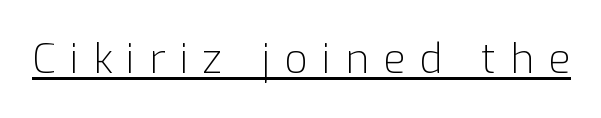
The image shows 41 px light sans-serif type, upright; set unusually wide letter spacing (+0.34 em), underlined; low stroke contrast and a medium x-height.
